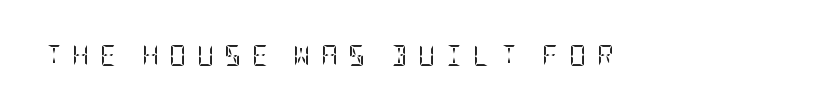
Q: Is the text bold? A: No.
Q: Is the text italic (slanted)? A: No, it is upright.
Q: Is the text underlined? A: No.
Q: Is the spacing between letters normal or unusually wide? A: Unusually wide.
